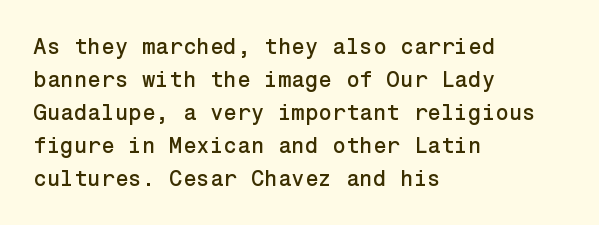
A clean baseline with only descenders dipping below it. Standard letterfit; no display-style spreading of the glyphs. Notice how descenders clear the ascenders below comfortably — that's standard leading. It's the straight-up-and-down kind of type. Does the copy run flush right? No — it runs flush left.
